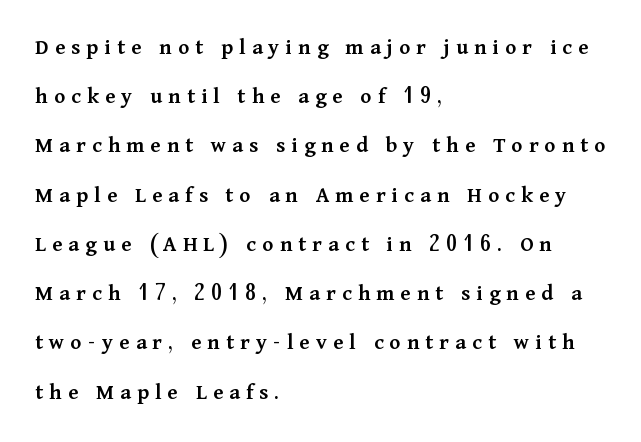
The image shows 23 px text type, upright; set left-aligned, loose line spacing (2.14x), unusually wide letter spacing (+0.27 em), not underlined.
